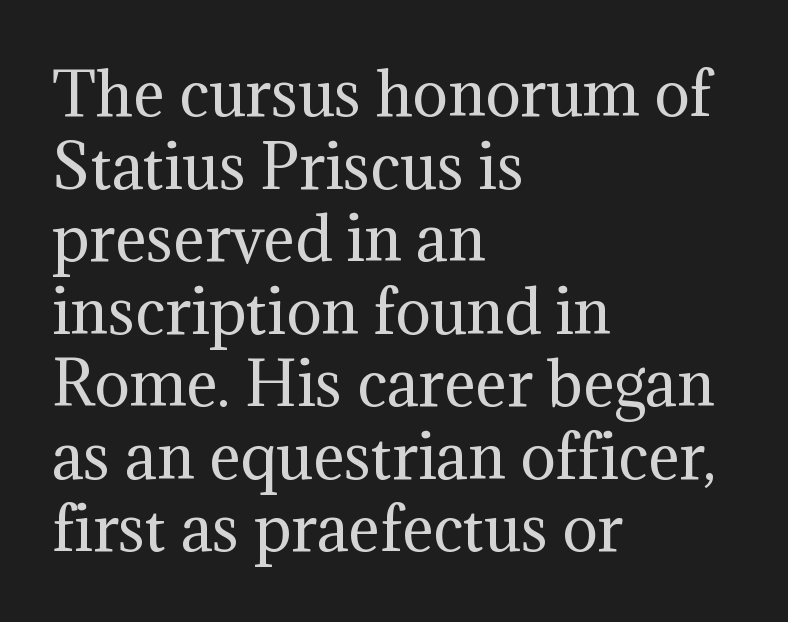
Q: Is the text bold? A: No.
Q: Is the text italic (slanted)? A: No, it is upright.
Q: Is the typeface a serif or a sans-serif typeface? A: Serif.
Q: Is the text underlined? A: No.
Q: How is the paragraph aligned? A: Left-aligned.
Q: Is the spacing between letters normal or unusually wide? A: Normal.
Q: Width (condensed, normal, or wide)? A: Normal.
Q: Stroke contrast? A: Medium.
Q: x-height? A: Medium.
Q: Monospaced? A: No.
